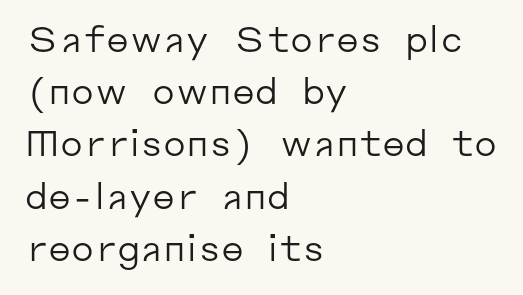
Q: Is the text bold? A: No.
Q: Is the text italic (slanted)? A: No, it is upright.
Q: Is the typeface a serif or a sans-serif typeface? A: Sans-serif.
Q: Is the text underlined? A: No.
Q: How is the paragraph aligned? A: Left-aligned.
Q: Is the spacing between letters normal or unusually wide? A: Normal.
Q: Is the spacing between lines tight, normal or loose? A: Normal.
Q: Width (condensed, normal, or wide)? A: Normal.
Q: Stroke contrast? A: Low.
Q: x-height? A: Medium.
Q: Monospaced? A: No.
